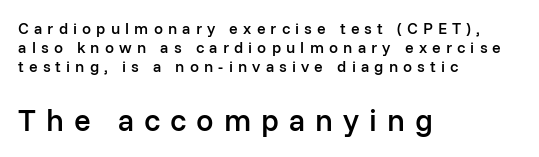
Q: Is the text bold? A: Semi-bold.
Q: Is the text italic (slanted)? A: No, it is upright.
Q: Is the typeface a serif or a sans-serif typeface? A: Sans-serif.
Q: Is the text underlined? A: No.
Q: How is the paragraph aligned? A: Left-aligned.
Q: Is the spacing between letters normal or unusually wide? A: Unusually wide.
Q: Which block of text is set in a larger size, the first (top) or the second (bottom)? A: The second (bottom) one.
Q: Width (condensed, normal, or wide)? A: Normal.
Q: Stroke contrast? A: Low.
Q: x-height? A: Medium.
Q: Monospaced? A: No.
